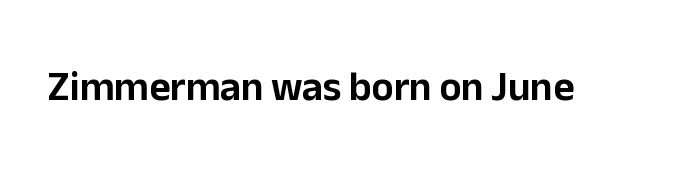
The image shows 41 px sans-serif type, upright; set normal letter spacing, not underlined; low stroke contrast and a medium x-height.
